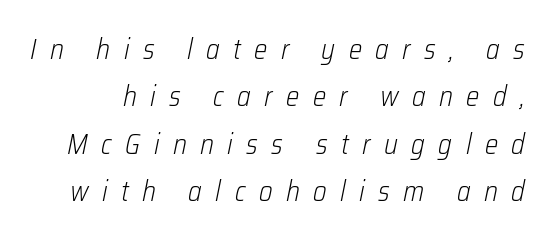
Q: Is the text bold? A: No.
Q: Is the text italic (slanted)? A: Yes, it leans right by about 12 degrees.
Q: Is the text underlined? A: No.
Q: Is the spacing between letters normal or unusually wide? A: Unusually wide.
Q: Is the spacing between lines tight, normal or loose? A: Normal.
Q: Width (condensed, normal, or wide)? A: Condensed.
Q: Stroke contrast? A: Low.
Q: x-height? A: Medium.
Q: Monospaced? A: No.
